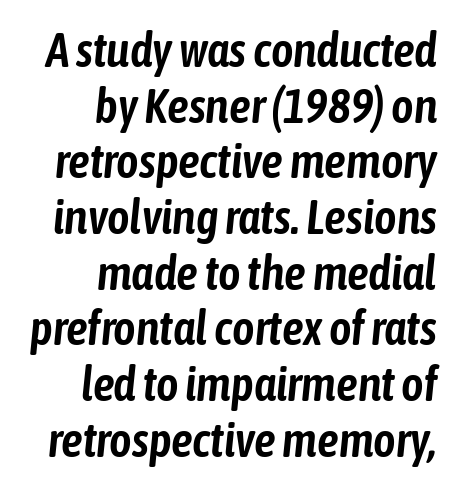
These lines are set flush right with a ragged left edge. These lines were composed using italics. How are the letters spaced? Ordinarily, with no added tracking. Clear beneath every line of the passage. Think of a printed novel: that variable character pitch is what you see here.
